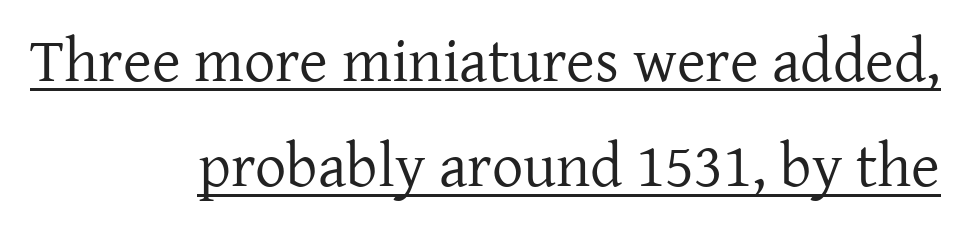
Q: Is the text bold? A: No.
Q: Is the text italic (slanted)? A: No, it is upright.
Q: Is the typeface a serif or a sans-serif typeface? A: Serif.
Q: Is the text underlined? A: Yes.
Q: How is the paragraph aligned? A: Right-aligned.
Q: Is the spacing between letters normal or unusually wide? A: Normal.
Q: Is the spacing between lines tight, normal or loose? A: Normal.
Q: Width (condensed, normal, or wide)? A: Normal.
Q: Stroke contrast? A: Low.
Q: x-height? A: Medium.
Q: Monospaced? A: No.
